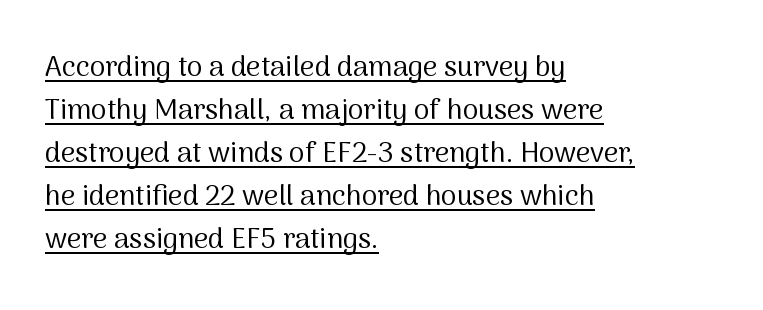
Q: Is the text bold? A: No.
Q: Is the text italic (slanted)? A: No, it is upright.
Q: Is the typeface a serif or a sans-serif typeface? A: Sans-serif.
Q: Is the text underlined? A: Yes.
Q: How is the paragraph aligned? A: Left-aligned.
Q: Is the spacing between letters normal or unusually wide? A: Normal.
Q: Is the spacing between lines tight, normal or loose? A: Normal.
Q: Width (condensed, normal, or wide)? A: Normal.
Q: Stroke contrast? A: Medium.
Q: x-height? A: Medium.
Q: Monospaced? A: No.
